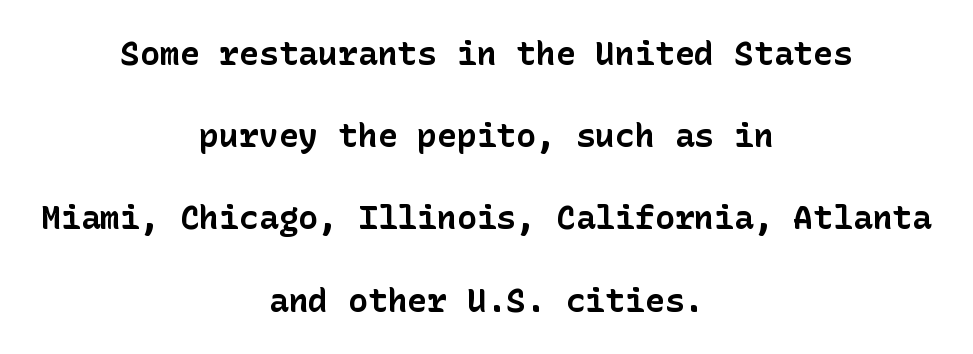
Q: Is the text bold? A: Yes.
Q: Is the text italic (slanted)? A: No, it is upright.
Q: Is the typeface a serif or a sans-serif typeface? A: Sans-serif.
Q: Is the text underlined? A: No.
Q: How is the paragraph aligned? A: Centered.
Q: Is the spacing between letters normal or unusually wide? A: Normal.
Q: Is the spacing between lines tight, normal or loose? A: Loose.
Q: Width (condensed, normal, or wide)? A: Normal.
Q: Stroke contrast? A: Low.
Q: x-height? A: Medium.
